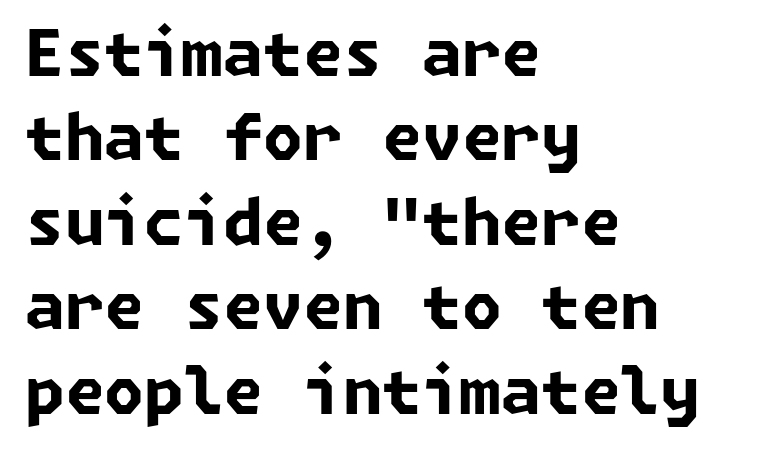
Summary of weight: heavy, a full bold. Characters follow at the spacing the type designer built in. Compared with typical paragraphs, the rows here are spaced about the same. A student would call this left alignment; a typographer would say flush left, rag right. This rendering employs a face without finishing strokes, i.e., a sans-serif.
